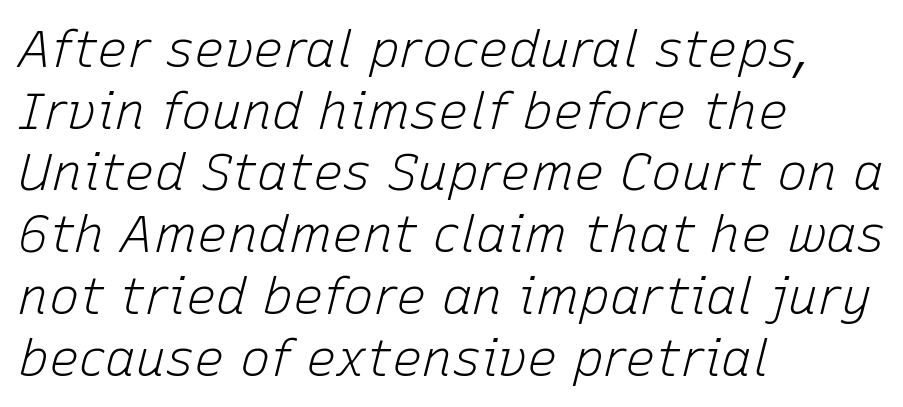
Q: Is the text bold? A: No.
Q: Is the text italic (slanted)? A: Yes, it leans right by about 15 degrees.
Q: Is the text underlined? A: No.
Q: How is the paragraph aligned? A: Left-aligned.
Q: Is the spacing between letters normal or unusually wide? A: Normal.
Q: Width (condensed, normal, or wide)? A: Normal.
Q: Stroke contrast? A: Low.
Q: x-height? A: Medium.
Q: Monospaced? A: No.
